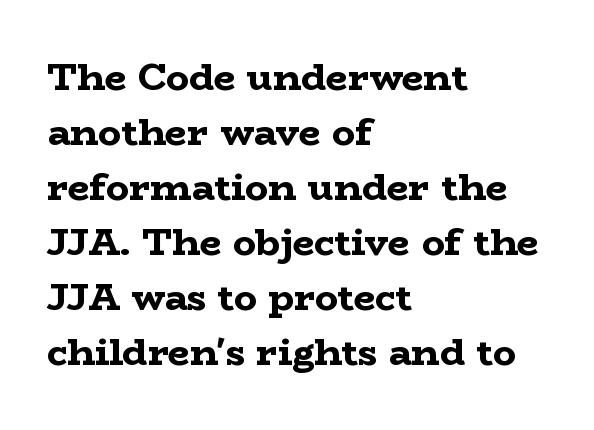
{"serif": "yes", "italic": "no", "bold": "yes", "weight": "bold", "width": "wide", "stroke_contrast": "low", "x_height": "medium", "monospaced": "no", "underline": "no", "align": "left", "line_spacing": "normal", "line_spacing_ratio": 1.45, "letter_spacing": "normal", "letter_spacing_em": 0.0, "glyph_px": 38}
